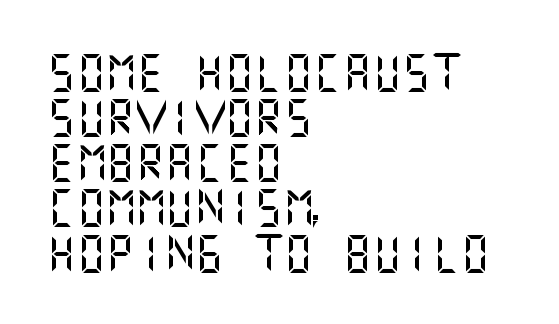
Q: Is the text italic (slanted)? A: No, it is upright.
Q: Is the typeface a serif or a sans-serif typeface? A: Sans-serif.
Q: Is the text underlined? A: No.
Q: How is the paragraph aligned? A: Left-aligned.
Q: Is the spacing between letters normal or unusually wide? A: Normal.
Q: Width (condensed, normal, or wide)? A: Normal.
Q: Stroke contrast? A: Medium.
Q: x-height? A: Large.
